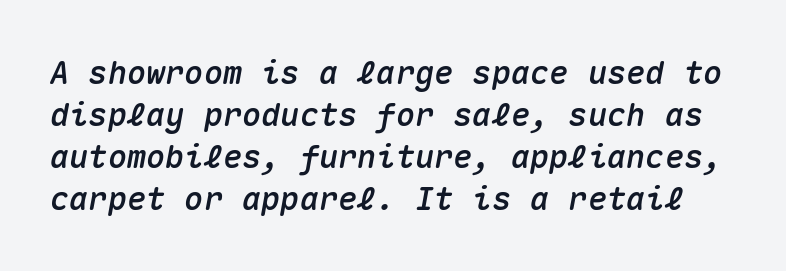
The passage shown is typed in a monospace face where columns stay perfectly aligned. Summary of vertical rhythm: regular, with standard interline spacing. The baseline area is clear. There is no visible air inserted between adjacent glyphs. Italic? Definitely — the glyphs are oblique.
